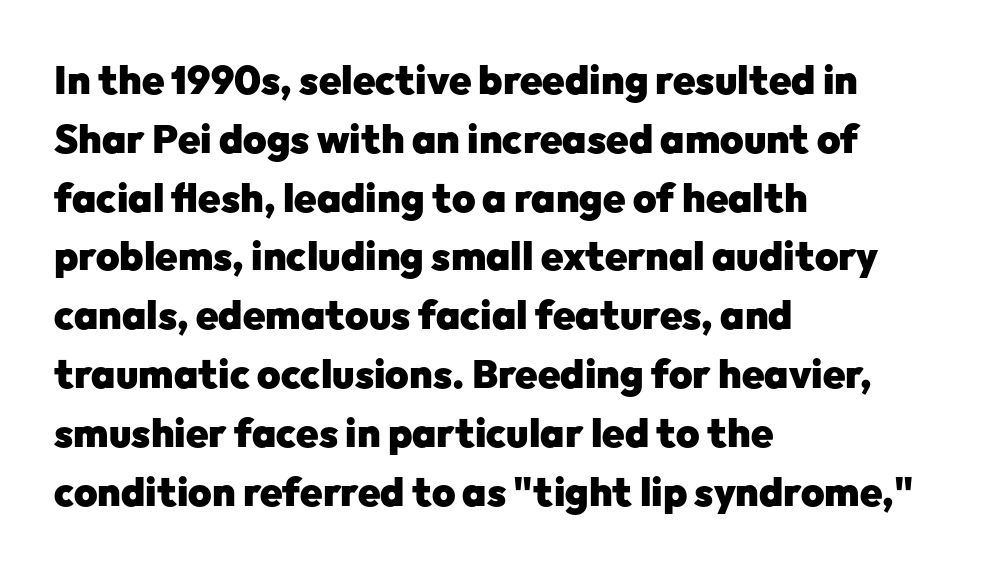
Is this a sans? Yes — the strokes have no serifs. Every character sits straight up, as roman type does. Strokes here are thick enough to call this a true bold. Note the varied advance widths — an 'i' is clearly narrower than an 'm'. Horizontal alignment here is leftward, the default for most running prose.
